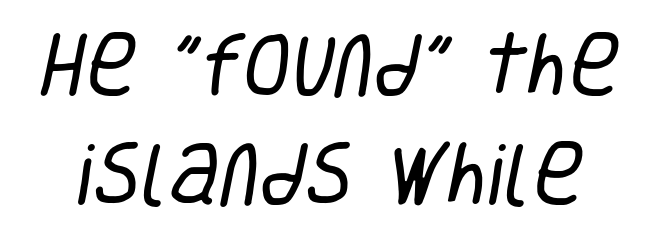
{"serif": "no", "bold": "no", "weight": "regular", "width": "condensed", "stroke_contrast": "low", "x_height": "large", "monospaced": "no", "underline": "no", "line_spacing": "normal", "line_spacing_ratio": 1.56, "letter_spacing": "normal", "letter_spacing_em": 0.0, "glyph_px": 70}
